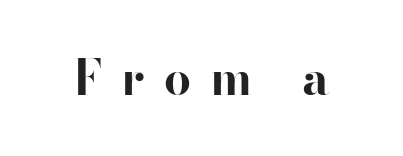
The image shows 48 px bold serif type, upright; set unusually wide letter spacing (+0.4 em), not underlined; high stroke contrast and a small x-height.
